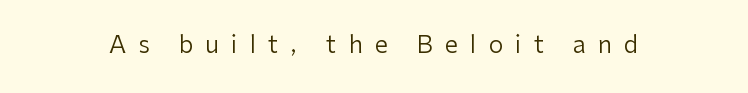
{"italic": "no", "bold": "no", "underline": "no", "letter_spacing": "wide", "letter_spacing_em": 0.5, "glyph_px": 24}
